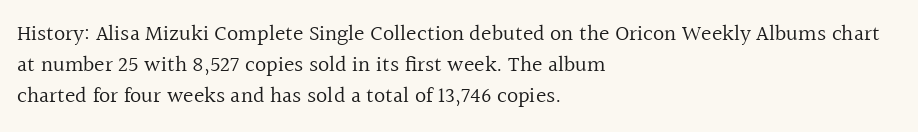
The image shows 22 px text type, upright; set left-aligned, normal line spacing (1.42x), normal letter spacing, not underlined.
